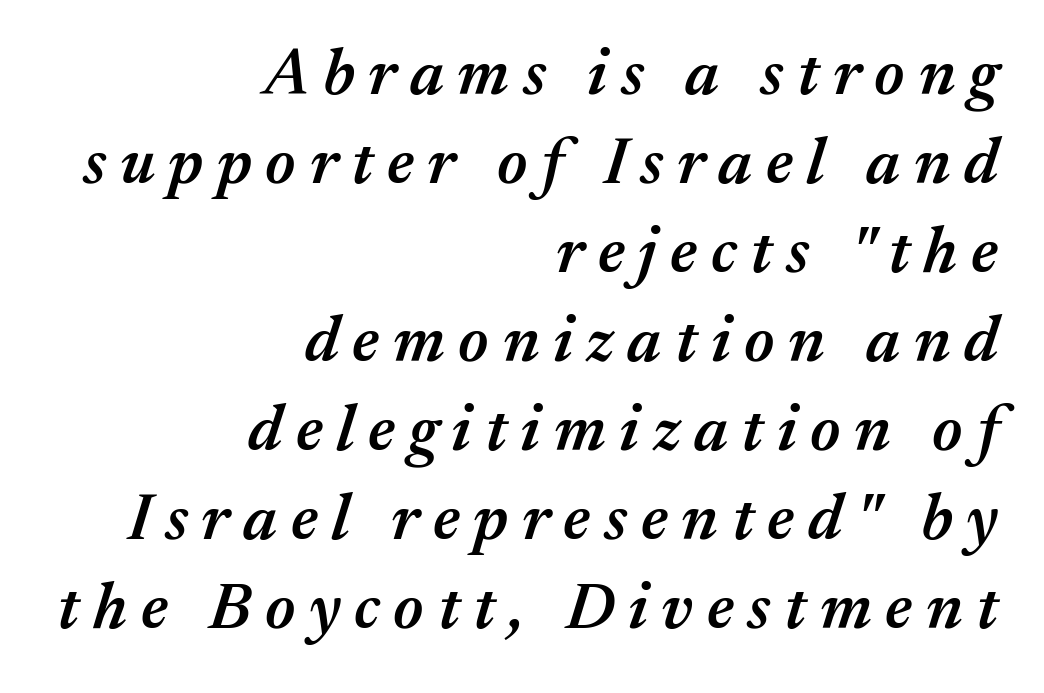
The image shows 65 px semibold type, italic (leaning right); set right-aligned, normal line spacing (1.37x), unusually wide letter spacing (+0.21 em), not underlined; medium stroke contrast and a medium x-height.
